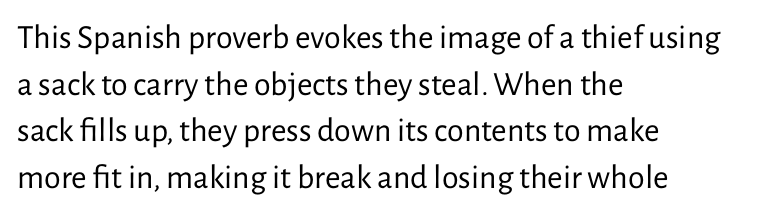
Every character sits straight up, as roman type does. Leading matches the norm, producing a regular column. Observe the absence of serifs on each vertical stroke in this sample. The letterforms sit at book weight or below.
